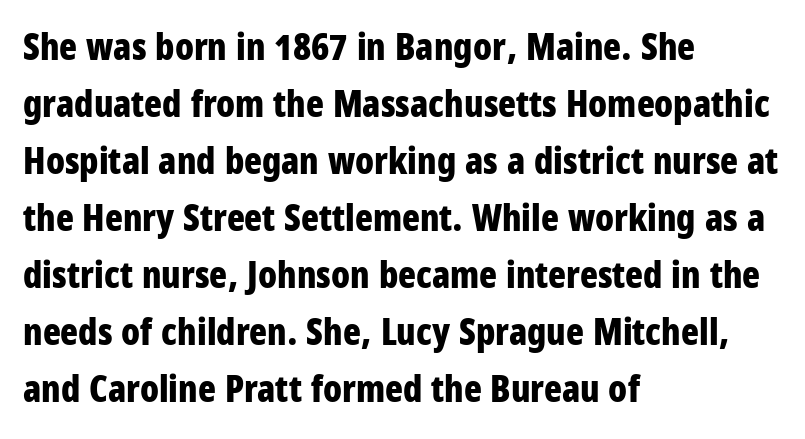
Nothing sits at the stroke ends, so this counts as sans-serif. Line spacing here is normal. Tracking here is standard; glyphs follow each other at the usual distance. Beneath every word, the page is bare. As a designer I'd log this as weight 700, bold.
